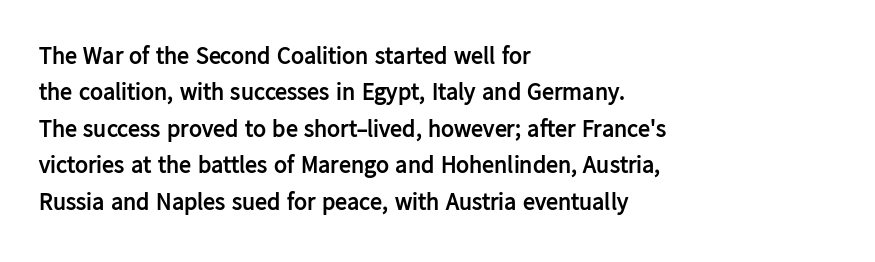
The image shows 24 px bold type, upright; set left-aligned, normal line spacing (1.52x), normal letter spacing, not underlined.
